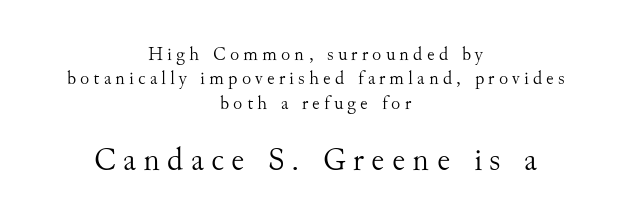
{"serif": "yes", "italic": "no", "bold": "no", "weight": "light", "width": "normal", "stroke_contrast": "medium", "x_height": "small", "monospaced": "no", "underline": "no", "align": "center", "line_spacing": "normal", "line_spacing_ratio": 1.28, "letter_spacing": "wide", "letter_spacing_em": 0.22, "larger_block": "second", "size_ratio": 1.74, "glyph_px": 33}
